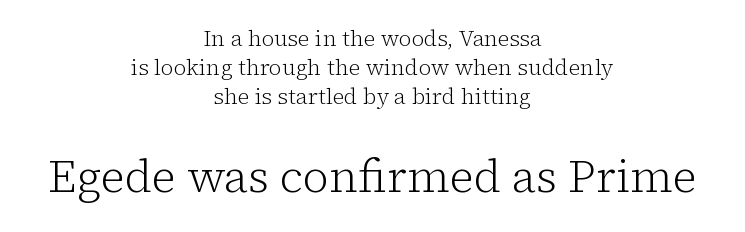
Q: Is the text bold? A: No.
Q: Is the text italic (slanted)? A: No, it is upright.
Q: Is the typeface a serif or a sans-serif typeface? A: Serif.
Q: Is the text underlined? A: No.
Q: How is the paragraph aligned? A: Centered.
Q: Is the spacing between letters normal or unusually wide? A: Normal.
Q: Is the spacing between lines tight, normal or loose? A: Normal.
Q: Which block of text is set in a larger size, the first (top) or the second (bottom)? A: The second (bottom) one.
Q: Width (condensed, normal, or wide)? A: Normal.
Q: Stroke contrast? A: Low.
Q: x-height? A: Medium.
Q: Monospaced? A: No.
